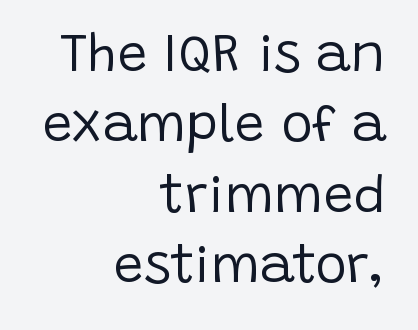
Q: Is the text bold? A: No.
Q: Is the text italic (slanted)? A: No, it is upright.
Q: Is the typeface a serif or a sans-serif typeface? A: Sans-serif.
Q: Is the text underlined? A: No.
Q: How is the paragraph aligned? A: Right-aligned.
Q: Is the spacing between letters normal or unusually wide? A: Normal.
Q: Is the spacing between lines tight, normal or loose? A: Normal.
Q: Width (condensed, normal, or wide)? A: Normal.
Q: Stroke contrast? A: Low.
Q: x-height? A: Large.
Q: Monospaced? A: No.
